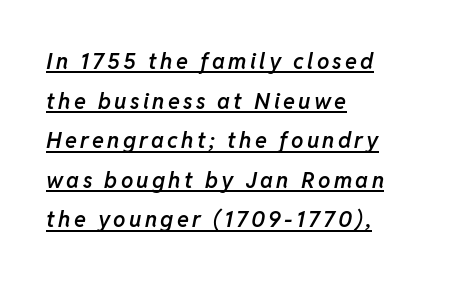
Tall strokes in this sample are angled rather than plumb. Quick note: underline on. This is the in-between weight designers call semibold or demi. Left-aligned paragraph, ragged on the right.
